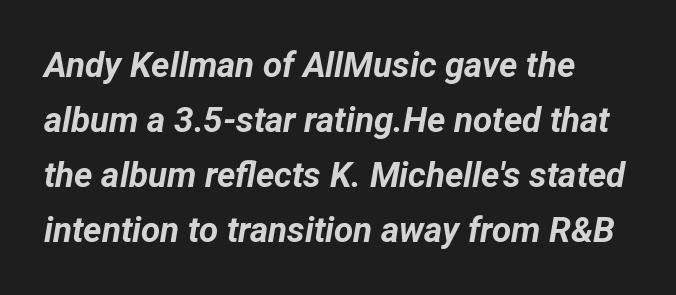
The image shows 35 px bold type, italic (leaning right); set normal line spacing (1.57x), normal letter spacing, not underlined; low stroke contrast and a medium x-height.
